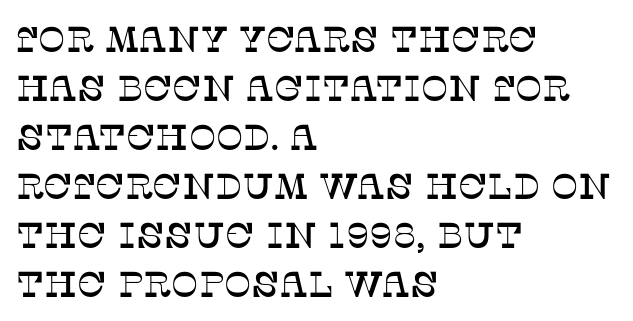
Q: Is the text italic (slanted)? A: No, it is upright.
Q: Is the typeface a serif or a sans-serif typeface? A: Serif.
Q: Is the text underlined? A: No.
Q: How is the paragraph aligned? A: Left-aligned.
Q: Is the spacing between letters normal or unusually wide? A: Normal.
Q: Is the spacing between lines tight, normal or loose? A: Normal.
Q: Width (condensed, normal, or wide)? A: Normal.
Q: Stroke contrast? A: Low.
Q: x-height? A: Large.
Q: Monospaced? A: No.
